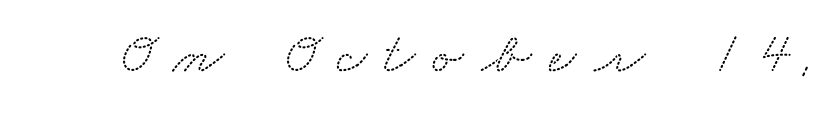
Typographically, this falls in the serif category. The passage shown is typed in a proportional face where columns would drift. The horizontal fit of the characters is loose and conspicuously gappy. Glance below the letters and you will spot only blank space.
